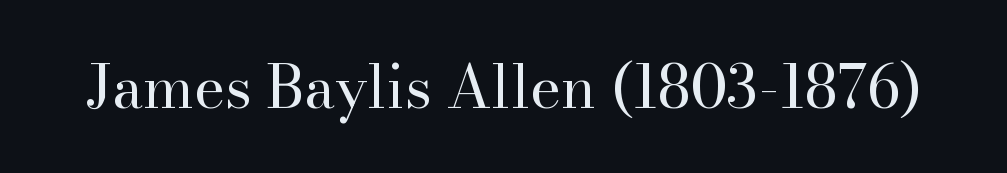
Think of a printed novel: that variable character pitch is what you see here. Upright lettering throughout. These lines are composed in type with serifs. A light-to-regular cut is what we see here. The passage shown has conventional tracking throughout. Glance below the letters and you will spot only blank space.
